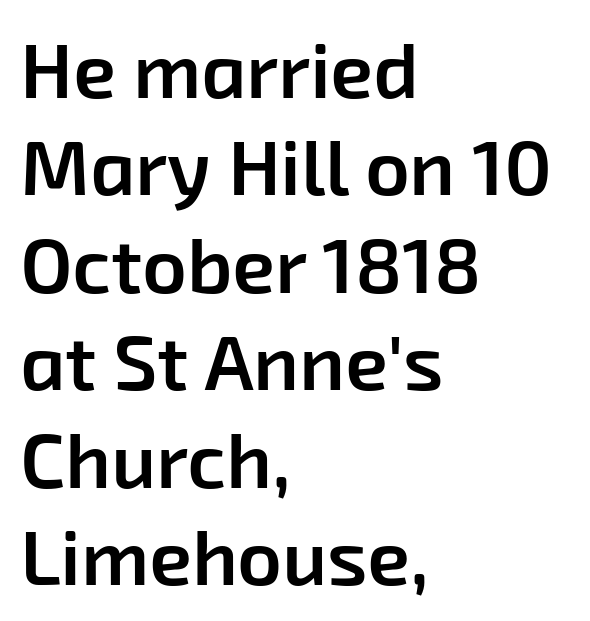
{"serif": "no", "bold": "semi", "weight": "semibold", "width": "normal", "stroke_contrast": "low", "x_height": "medium", "monospaced": "no", "underline": "no", "align": "left", "line_spacing": "normal", "line_spacing_ratio": 1.25, "letter_spacing": "normal", "letter_spacing_em": 0.0, "glyph_px": 78}
